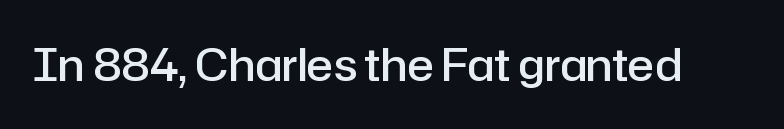
{"serif": "no", "italic": "no", "bold": "semi", "weight": "semibold", "width": "normal", "stroke_contrast": "low", "x_height": "medium", "monospaced": "no", "underline": "no", "letter_spacing": "normal", "letter_spacing_em": 0.0, "glyph_px": 44}
